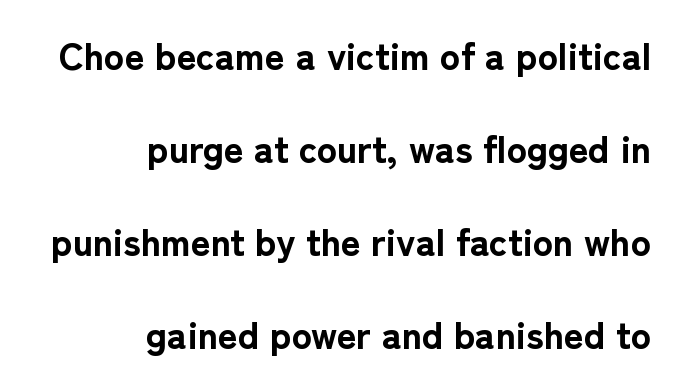
The image shows 38 px bold sans-serif type, upright; set right-aligned, loose line spacing (2.45x), normal letter spacing, not underlined; low stroke contrast and a medium x-height.
